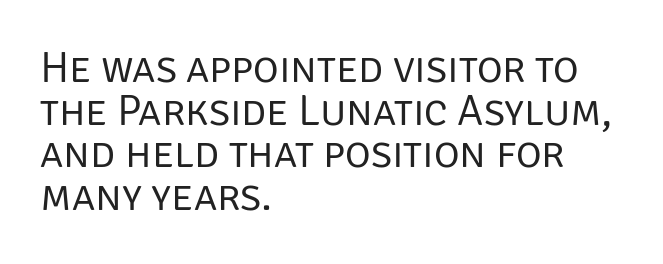
Are there feet on the stems? There aren't — it's a sans. Does extra space separate the letters? No, they use regular spacing. Where is the straight margin? On the left. A clean baseline with only descenders dipping below it.
